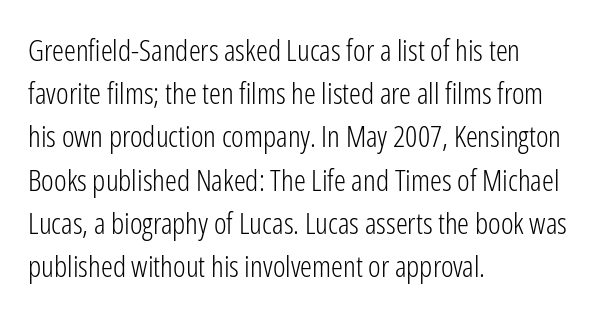
Upright lettering throughout. The space beneath each line is pristine and unruled. Honestly, the letter spacing is just normal — you wouldn't notice it. The designer went with a sans here, leaving each stem footless. Vertical stems look standard width or narrower in stroke.
